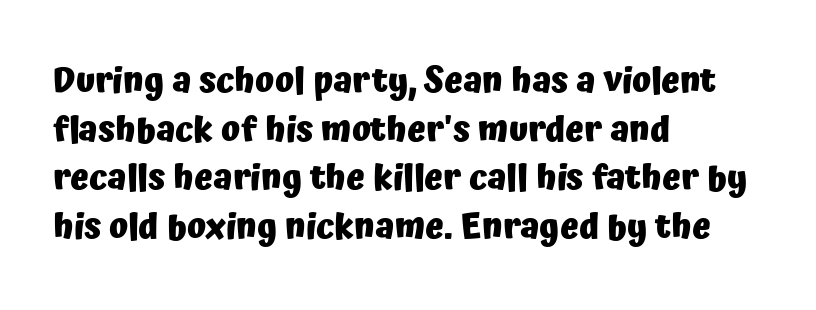
The image shows 35 px heavy sans-serif type, upright; set left-aligned, normal line spacing (1.39x), normal letter spacing, not underlined; low stroke contrast and a medium x-height.
